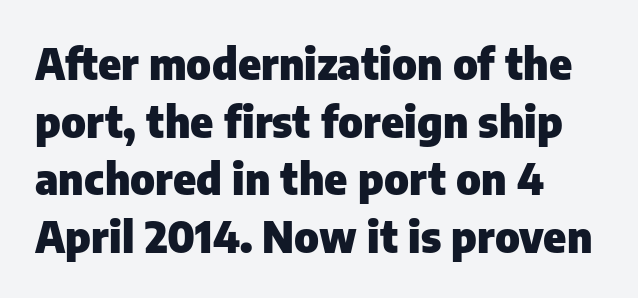
Q: Is the text bold? A: Yes.
Q: Is the text italic (slanted)? A: No, it is upright.
Q: Is the typeface a serif or a sans-serif typeface? A: Sans-serif.
Q: Is the text underlined? A: No.
Q: How is the paragraph aligned? A: Left-aligned.
Q: Is the spacing between letters normal or unusually wide? A: Normal.
Q: Is the spacing between lines tight, normal or loose? A: Normal.
Q: Width (condensed, normal, or wide)? A: Normal.
Q: Stroke contrast? A: Low.
Q: x-height? A: Medium.
Q: Monospaced? A: No.
